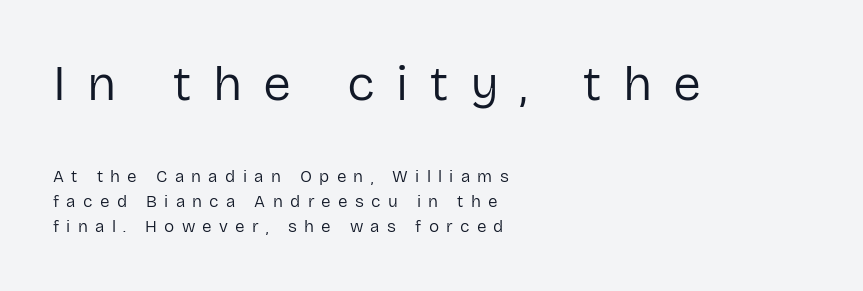
{"serif": "no", "italic": "no", "bold": "no", "weight": "regular", "width": "normal", "stroke_contrast": "low", "x_height": "medium", "monospaced": "no", "underline": "no", "align": "left", "line_spacing": "normal", "line_spacing_ratio": 1.47, "letter_spacing": "wide", "letter_spacing_em": 0.43, "larger_block": "first", "size_ratio": 2.94, "glyph_px": 50}
